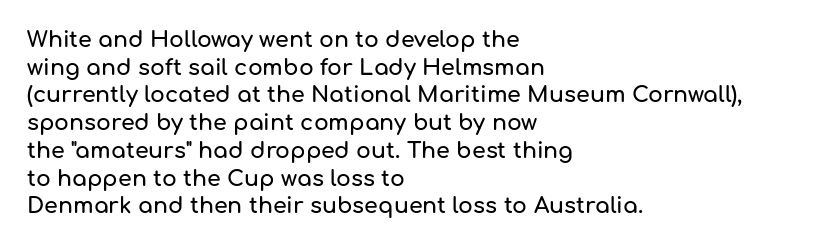
{"italic": "no", "underline": "no", "align": "left", "line_spacing": "normal", "line_spacing_ratio": 1.26, "letter_spacing": "normal", "letter_spacing_em": 0.0, "glyph_px": 22}
